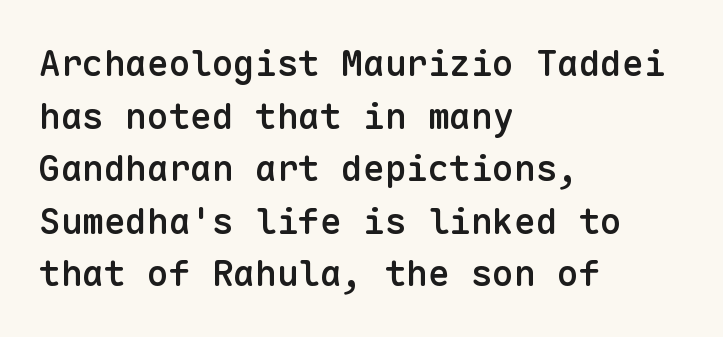
The image shows 36 px semibold sans-serif type, upright, monospaced; set left-aligned, normal line spacing (1.46x), normal letter spacing, not underlined; low stroke contrast and a medium x-height.
